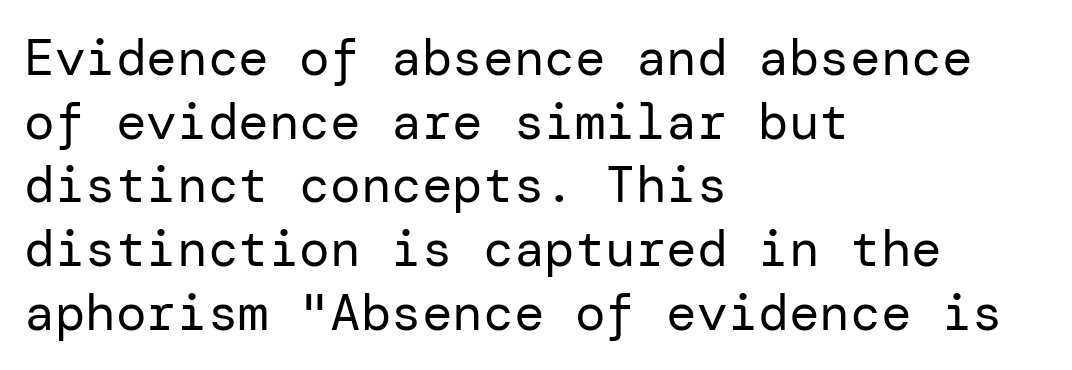
Q: Is the text bold? A: No.
Q: Is the text italic (slanted)? A: No, it is upright.
Q: Is the typeface a serif or a sans-serif typeface? A: Sans-serif.
Q: Is the text underlined? A: No.
Q: How is the paragraph aligned? A: Left-aligned.
Q: Is the spacing between letters normal or unusually wide? A: Normal.
Q: Is the spacing between lines tight, normal or loose? A: Normal.
Q: Width (condensed, normal, or wide)? A: Normal.
Q: Stroke contrast? A: Low.
Q: x-height? A: Medium.
